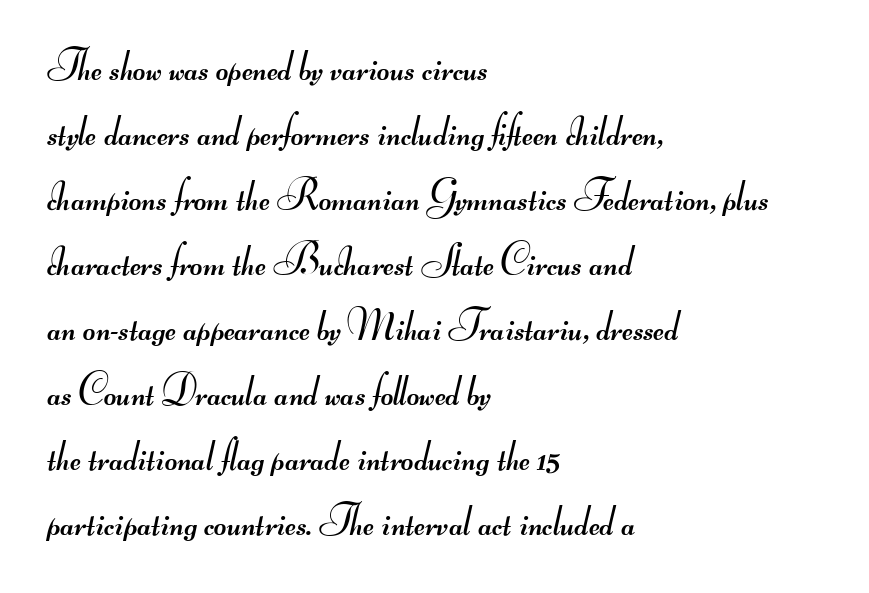
The image shows 43 px regular-weight, wide sans-serif type; set left-aligned, normal line spacing (1.51x), normal letter spacing, not underlined; medium stroke contrast.
